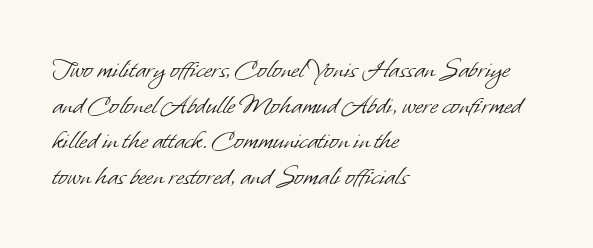
Q: Is the text bold? A: No.
Q: Is the typeface a serif or a sans-serif typeface? A: Sans-serif.
Q: Is the text underlined? A: No.
Q: How is the paragraph aligned? A: Left-aligned.
Q: Is the spacing between letters normal or unusually wide? A: Normal.
Q: Is the spacing between lines tight, normal or loose? A: Normal.
Q: Width (condensed, normal, or wide)? A: Normal.
Q: Stroke contrast? A: Low.
Q: x-height? A: Small.
Q: Monospaced? A: No.
